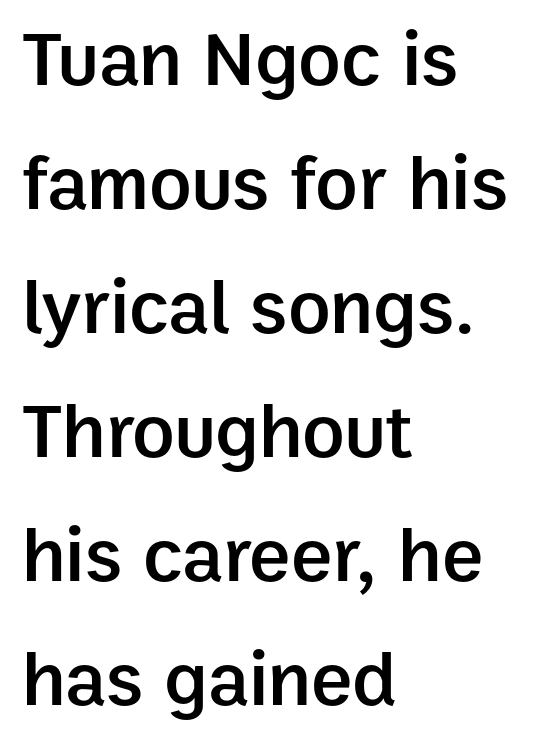
Q: Is the text bold? A: Semi-bold.
Q: Is the text italic (slanted)? A: No, it is upright.
Q: Is the typeface a serif or a sans-serif typeface? A: Sans-serif.
Q: Is the text underlined? A: No.
Q: How is the paragraph aligned? A: Left-aligned.
Q: Is the spacing between letters normal or unusually wide? A: Normal.
Q: Is the spacing between lines tight, normal or loose? A: Normal.
Q: Width (condensed, normal, or wide)? A: Normal.
Q: Stroke contrast? A: Low.
Q: x-height? A: Medium.
Q: Monospaced? A: No.
